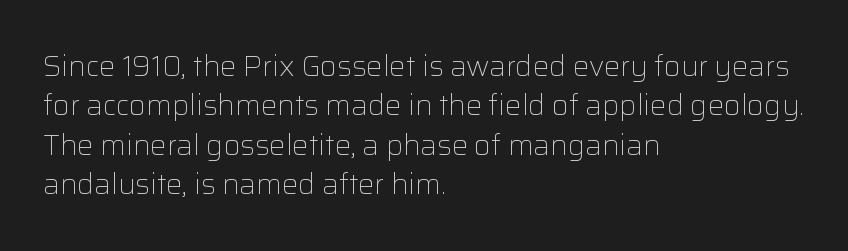
{"serif": "no", "italic": "no", "bold": "no", "weight": "light", "width": "normal", "stroke_contrast": "low", "x_height": "medium", "monospaced": "no", "underline": "no", "align": "left", "line_spacing": "normal", "line_spacing_ratio": 1.36, "letter_spacing": "normal", "letter_spacing_em": 0.0, "glyph_px": 29}
